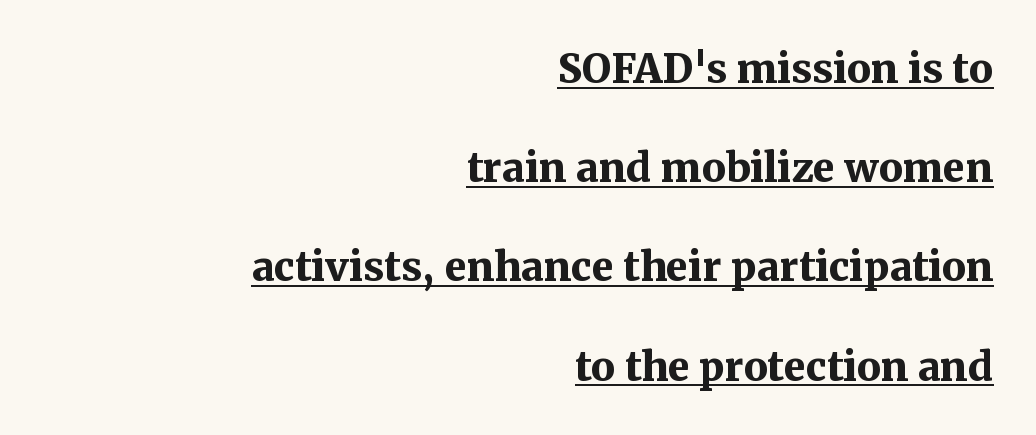
Italic: no, the glyphs are upright roman. Looks like regular typesetting: each glyph gets only the width it needs. This block would shrink considerably if given ordinary leading; it's expanded now. This is heavy type, rendered in bold. Every word sits above its own underline.
